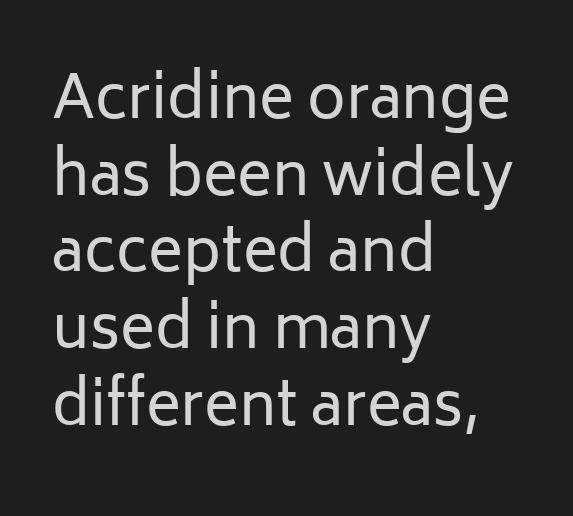
The image shows 59 px regular-weight sans-serif type, upright; set left-aligned, normal line spacing (1.3x), normal letter spacing, not underlined; low stroke contrast and a medium x-height.
